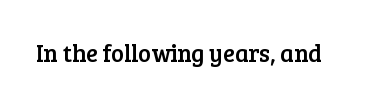
{"italic": "no", "underline": "no", "letter_spacing": "normal", "letter_spacing_em": 0.0, "glyph_px": 24}
